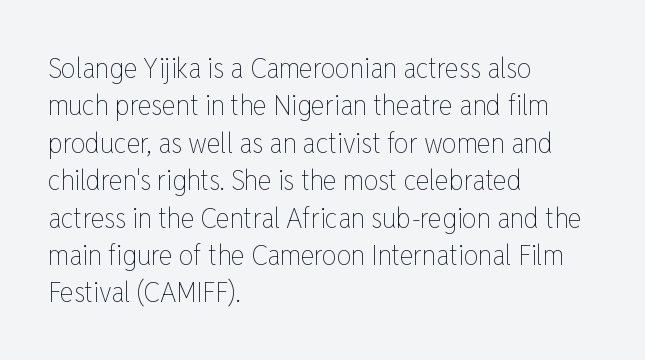
These lines are rendered in a variable-pitch font. The font sits on the lighter half of the weight spectrum, regular included. Unmarked baselines from the first word to the last. No extra tracking has been applied to these lines. The text block is weighted toward the left margin, trailing off unevenly rightward.
